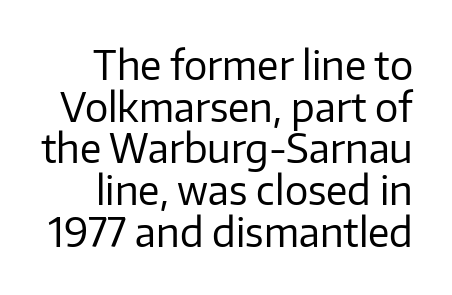
Compared with typical paragraphs, the rows here are closer together. This rendering features lettering with no underline. Varying glyph widths throughout — classic text-font behaviour. You can tell from the bare stems that sans-serif type was used. Is this a heavy cut? Hardly; it is regular or lighter. Unlike italic type, these characters show no tilt at all.
